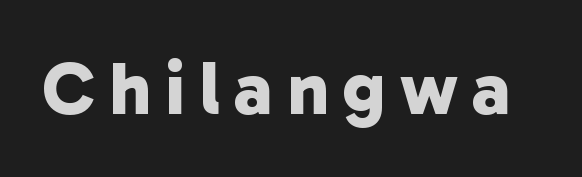
Stroke thickness is high; the sample reads as a true bold. The rendering uses natural spacing where letterforms have individual widths. Serif or sans? Sans — the stroke terminals are bare. A clean baseline with only descenders dipping below it.
